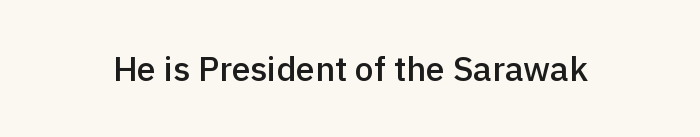
{"serif": "no", "italic": "no", "bold": "semi", "weight": "semibold", "width": "normal", "x_height": "medium", "monospaced": "no", "underline": "no", "letter_spacing": "normal", "letter_spacing_em": 0.0, "glyph_px": 34}
